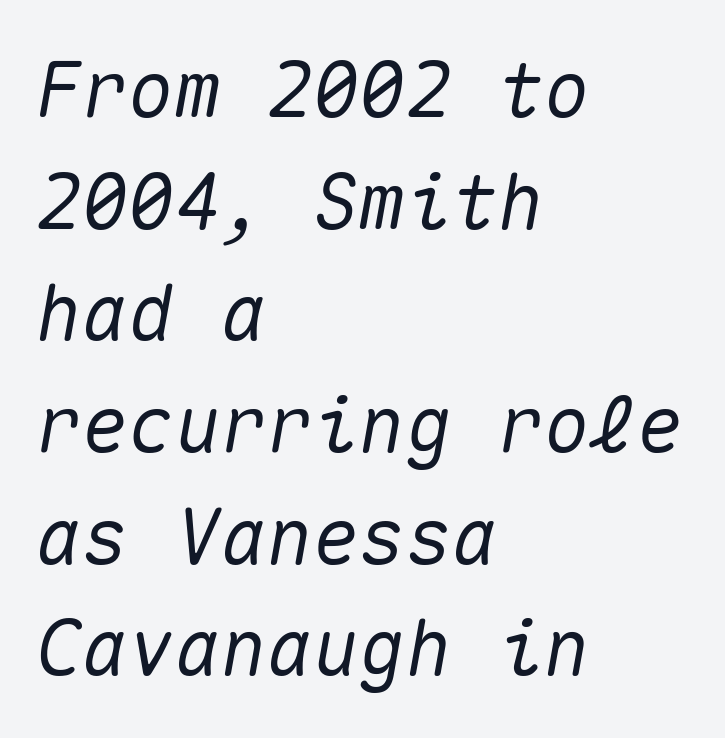
Q: Is the text italic (slanted)? A: Yes, it leans right by about 10 degrees.
Q: Is the text underlined? A: No.
Q: How is the paragraph aligned? A: Left-aligned.
Q: Is the spacing between letters normal or unusually wide? A: Normal.
Q: Is the spacing between lines tight, normal or loose? A: Normal.
Q: Width (condensed, normal, or wide)? A: Normal.
Q: Stroke contrast? A: Medium.
Q: x-height? A: Medium.
Q: Monospaced? A: Yes.
